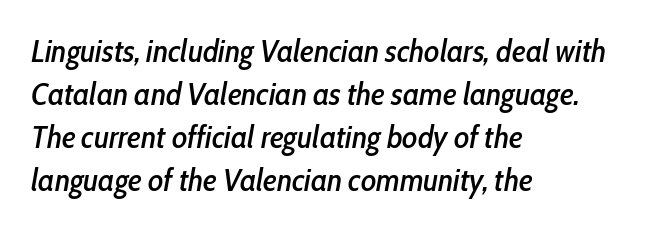
Q: Is the text italic (slanted)? A: Yes, it leans right by about 10 degrees.
Q: Is the text underlined? A: No.
Q: How is the paragraph aligned? A: Left-aligned.
Q: Is the spacing between letters normal or unusually wide? A: Normal.
Q: Is the spacing between lines tight, normal or loose? A: Normal.
Q: Width (condensed, normal, or wide)? A: Condensed.
Q: Stroke contrast? A: Low.
Q: x-height? A: Medium.
Q: Monospaced? A: No.
